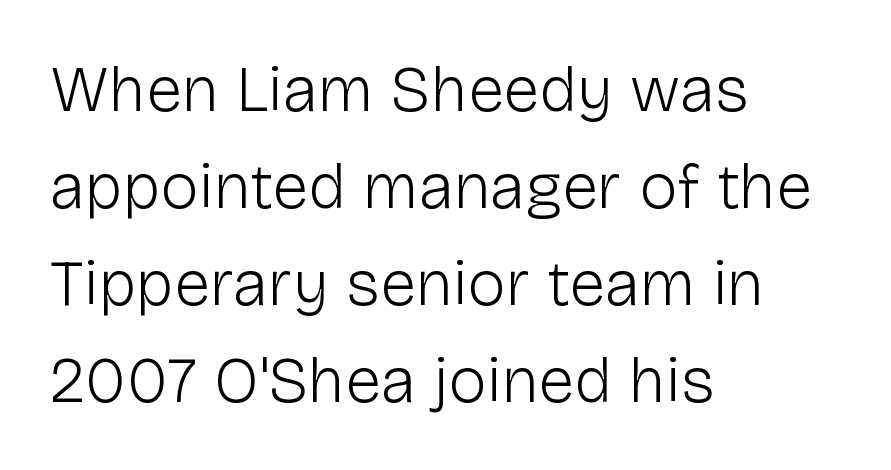
The image shows 65 px light sans-serif type, upright; set left-aligned, normal line spacing (1.49x), normal letter spacing, not underlined; low stroke contrast and a medium x-height.
